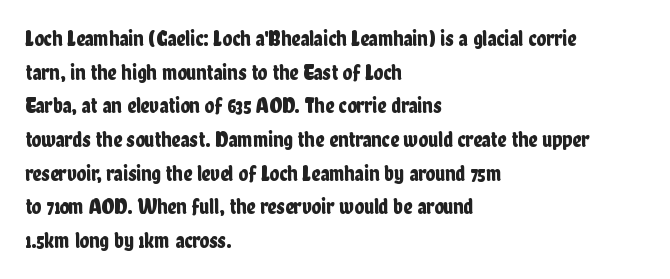
Q: Is the text italic (slanted)? A: No, it is upright.
Q: Is the text underlined? A: No.
Q: How is the paragraph aligned? A: Left-aligned.
Q: Is the spacing between letters normal or unusually wide? A: Normal.
Q: Is the spacing between lines tight, normal or loose? A: Normal.
